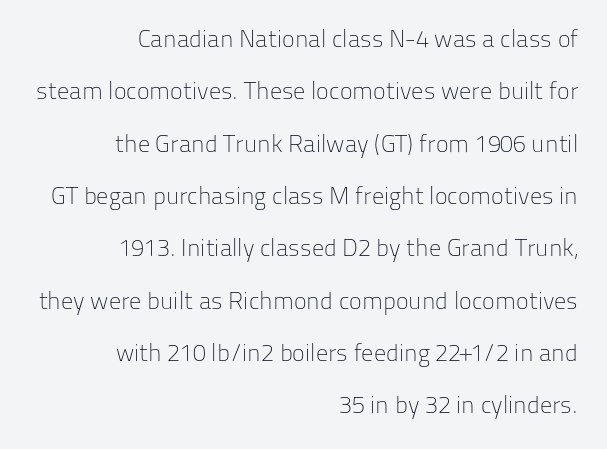
{"italic": "no", "bold": "no", "underline": "no", "align": "right", "line_spacing": "loose", "line_spacing_ratio": 2.18, "letter_spacing": "normal", "letter_spacing_em": 0.0, "glyph_px": 24}
